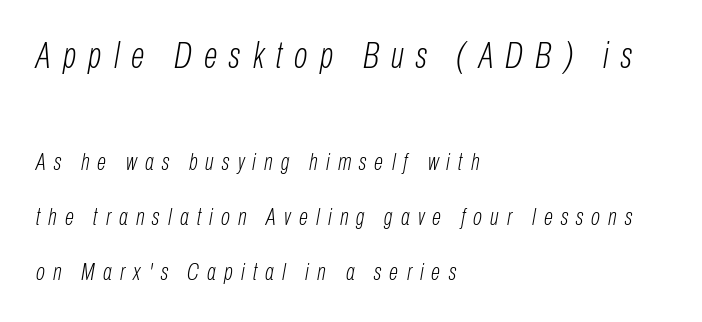
{"italic": "yes", "lean": "right", "slant_degrees": 10, "bold": "no", "weight": "light", "width": "condensed", "stroke_contrast": "low", "x_height": "medium", "monospaced": "no", "underline": "no", "align": "left", "line_spacing": "loose", "line_spacing_ratio": 2.3, "letter_spacing": "wide", "letter_spacing_em": 0.34, "larger_block": "first", "size_ratio": 1.5, "glyph_px": 36}
